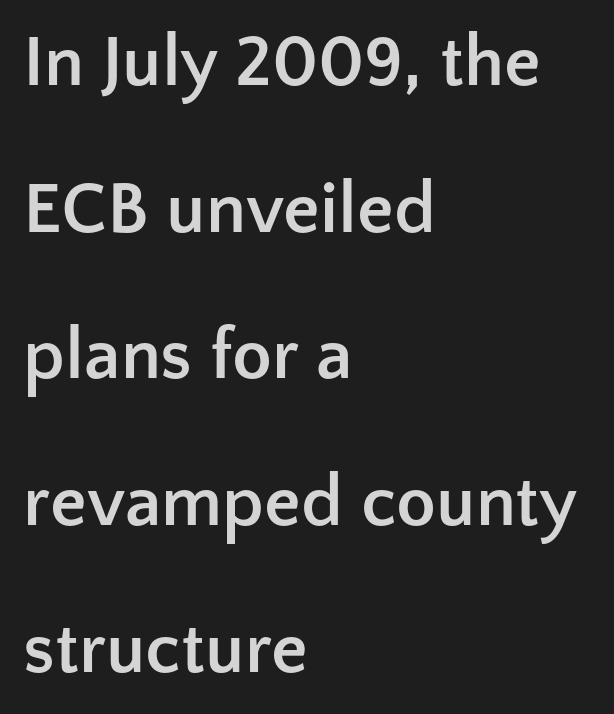
The letters advance in unequal steps, a hallmark of proportional type. The zone under the glyphs is completely vacant. As a designer I'd log this as weight 700, bold. In terms of posture, this sample is upright. This sample uses a sans-serif face. Letter spacing: default.
